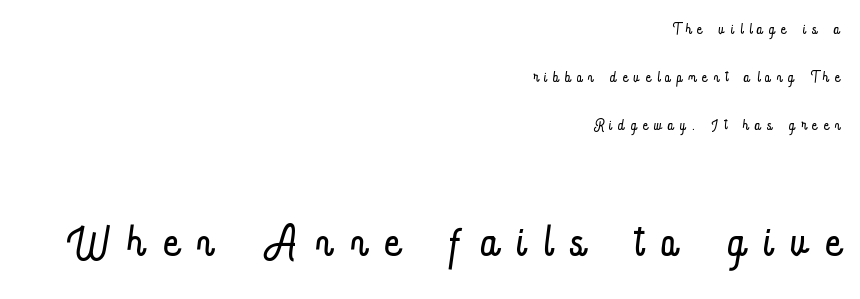
Nothing heavy about these letters — not bold at all. This layout puts the modest block above and the oversized block below. The gap between lines stays unmarked. You could fit nearly another row in the gap between these rows.
